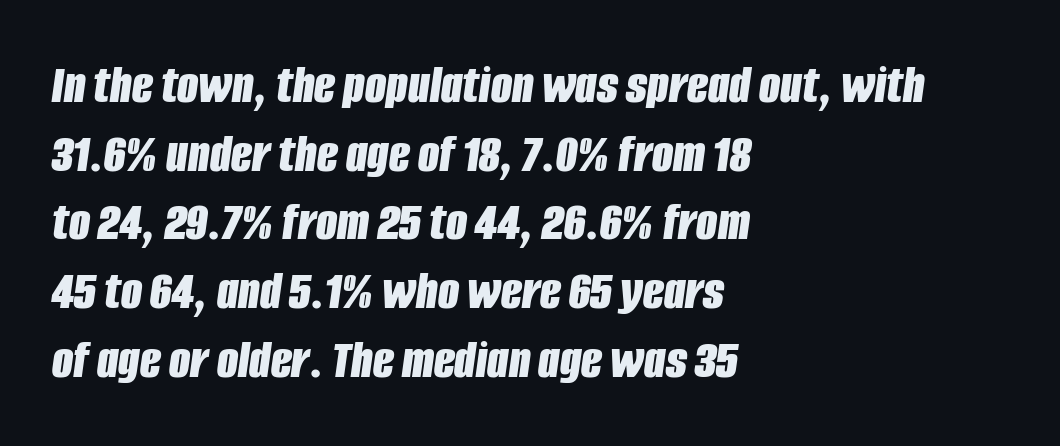
Looks like regular typesetting: each glyph gets only the width it needs. Quick note: underline off. Pretty heavy lettering here — definitely bold. In terms of letterspacing, this is plain default setting. This sample uses an oblique cut, with every glyph tilted off the vertical. Baseline-to-baseline distance is the conventional proportion of letter height.
